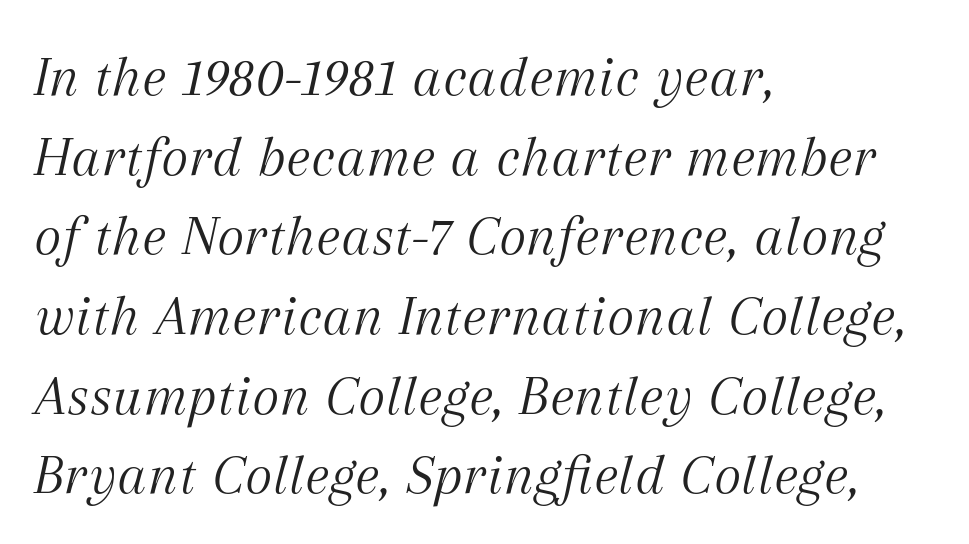
{"serif": "yes", "italic": "yes", "lean": "right", "slant_degrees": 12, "bold": "no", "weight": "light", "width": "normal", "stroke_contrast": "medium", "x_height": "medium", "monospaced": "no", "underline": "no", "align": "left", "line_spacing": "normal", "line_spacing_ratio": 1.35, "letter_spacing": "normal", "letter_spacing_em": 0.0, "glyph_px": 59}
